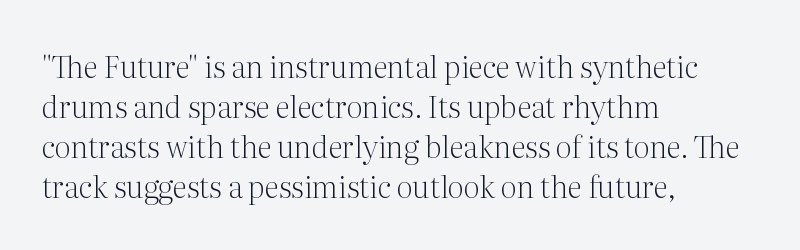
{"serif": "yes", "italic": "no", "bold": "no", "weight": "light", "width": "normal", "stroke_contrast": "medium", "x_height": "medium", "monospaced": "no", "underline": "no", "align": "left", "line_spacing": "normal", "line_spacing_ratio": 1.33, "letter_spacing": "normal", "letter_spacing_em": 0.0, "glyph_px": 30}
